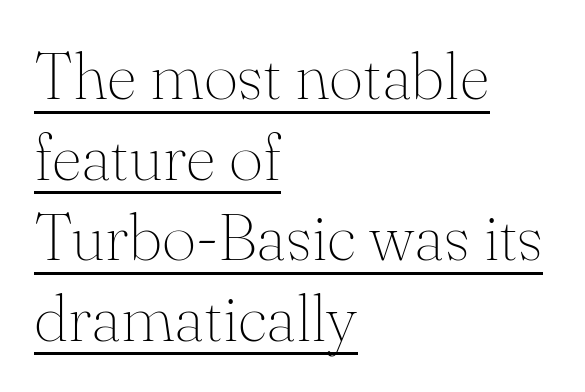
Q: Is the text bold? A: No.
Q: Is the text italic (slanted)? A: No, it is upright.
Q: Is the typeface a serif or a sans-serif typeface? A: Serif.
Q: Is the text underlined? A: Yes.
Q: How is the paragraph aligned? A: Left-aligned.
Q: Is the spacing between letters normal or unusually wide? A: Normal.
Q: Width (condensed, normal, or wide)? A: Normal.
Q: Stroke contrast? A: Medium.
Q: x-height? A: Small.
Q: Monospaced? A: No.
